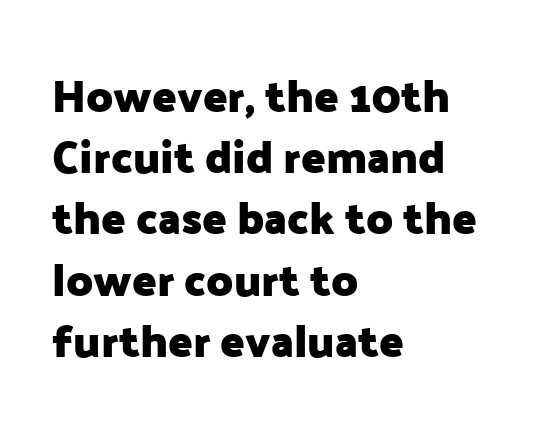
The image shows 45 px heavy sans-serif type, upright; set left-aligned, normal line spacing (1.36x), normal letter spacing, not underlined; low stroke contrast and a medium x-height.
